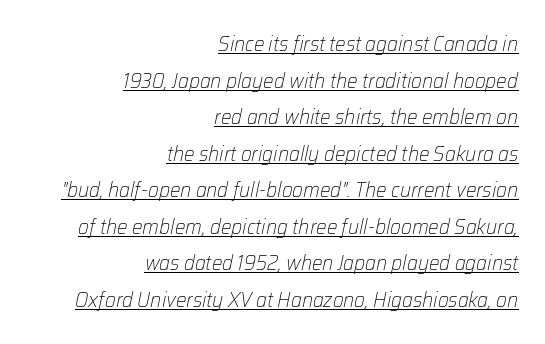
{"italic": "yes", "lean": "right", "slant_degrees": 12, "bold": "no", "underline": "yes", "align": "right", "line_spacing_ratio": 1.74, "letter_spacing": "normal", "letter_spacing_em": 0.0, "glyph_px": 21}
